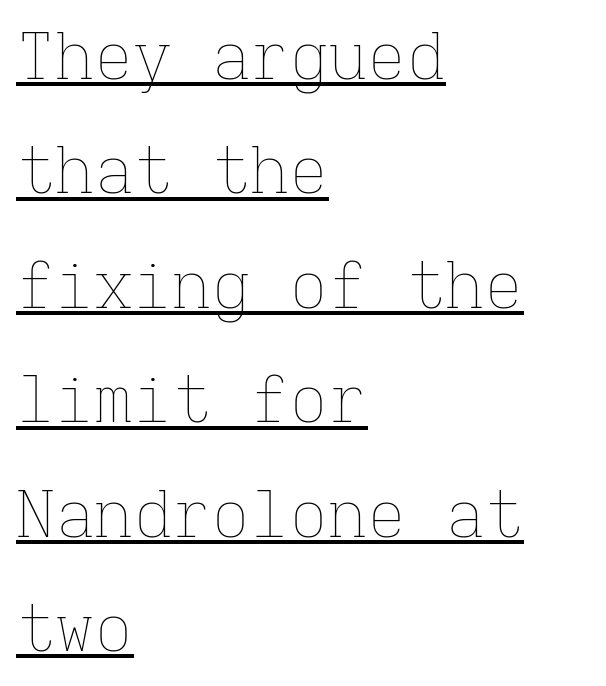
Standard letterfit; no display-style spreading of the glyphs. The string is rendered with underlining switched on. Monospaced: the letters line up in strict vertical columns. If you drew a ruler down the left edge, every line would touch it.
